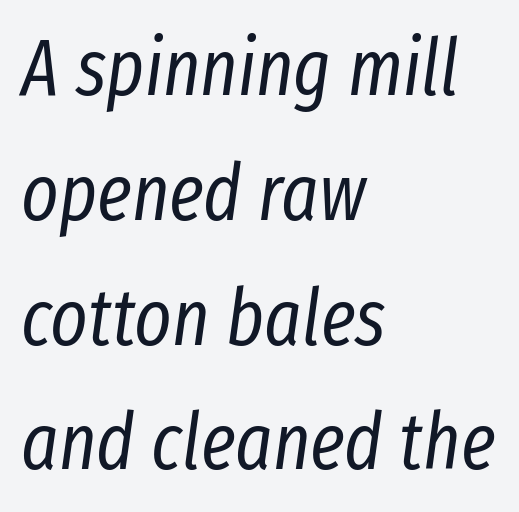
Q: Is the text bold? A: No.
Q: Is the text italic (slanted)? A: Yes, it leans right by about 8 degrees.
Q: Is the text underlined? A: No.
Q: How is the paragraph aligned? A: Left-aligned.
Q: Is the spacing between letters normal or unusually wide? A: Normal.
Q: Is the spacing between lines tight, normal or loose? A: Normal.
Q: Width (condensed, normal, or wide)? A: Condensed.
Q: Stroke contrast? A: Low.
Q: x-height? A: Medium.
Q: Monospaced? A: No.
